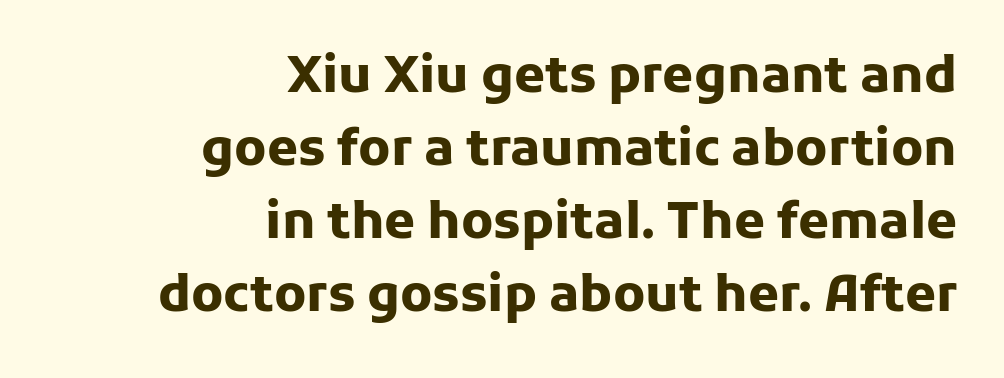
The image shows 50 px heavy sans-serif type, upright; set right-aligned, normal line spacing (1.46x), normal letter spacing, not underlined; low stroke contrast and a medium x-height.
